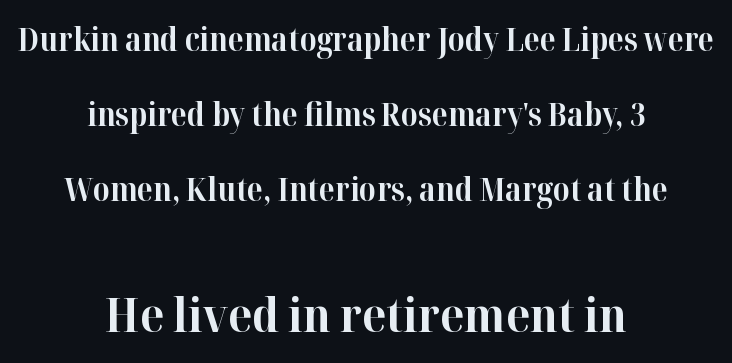
The image shows 48 px bold serif type, upright; set centered, loose line spacing (2.35x), normal letter spacing, not underlined; the second (bottom) block is 1.5x larger; high stroke contrast and a medium x-height.
